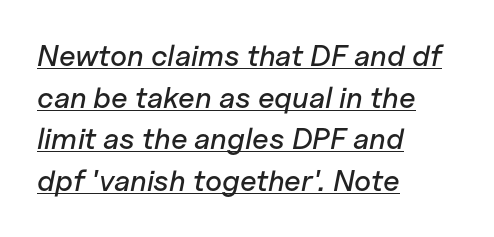
The image shows 30 px text type, italic (leaning right); set left-aligned, normal line spacing (1.39x), normal letter spacing, underlined; low stroke contrast and a medium x-height.
